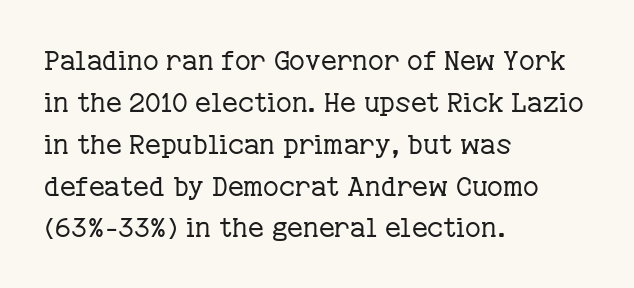
Anything drawn beneath the words? Only blank space. Each word holds together tightly as a unit, with standard inter-letter gaps. Each stroke keeps to a modest, everyday thickness or less. Normally led — the rows are evenly, conventionally spaced. In CSS terms this would be text-align: left. Does the lettering tilt? It doesn't — this is upright.
